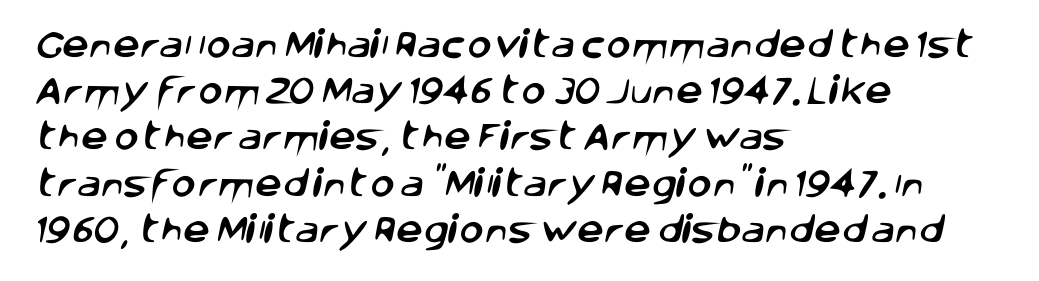
Q: Is the typeface a serif or a sans-serif typeface? A: Sans-serif.
Q: Is the text underlined? A: No.
Q: How is the paragraph aligned? A: Left-aligned.
Q: Is the spacing between letters normal or unusually wide? A: Normal.
Q: Is the spacing between lines tight, normal or loose? A: Normal.
Q: Width (condensed, normal, or wide)? A: Normal.
Q: Stroke contrast? A: Low.
Q: x-height? A: Large.
Q: Monospaced? A: No.
